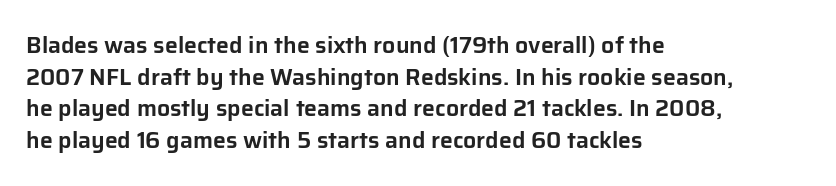
{"italic": "no", "underline": "no", "align": "left", "line_spacing": "normal", "line_spacing_ratio": 1.38, "letter_spacing": "normal", "letter_spacing_em": 0.0, "glyph_px": 23}
